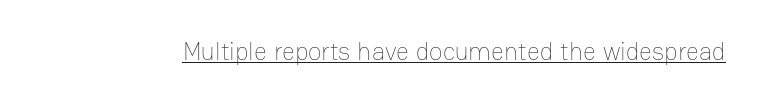
The letterforms sit at book weight or below. Posture: upright roman. Here the glyphs are tracked normally, forming tight word shapes. The words here are underlined.
